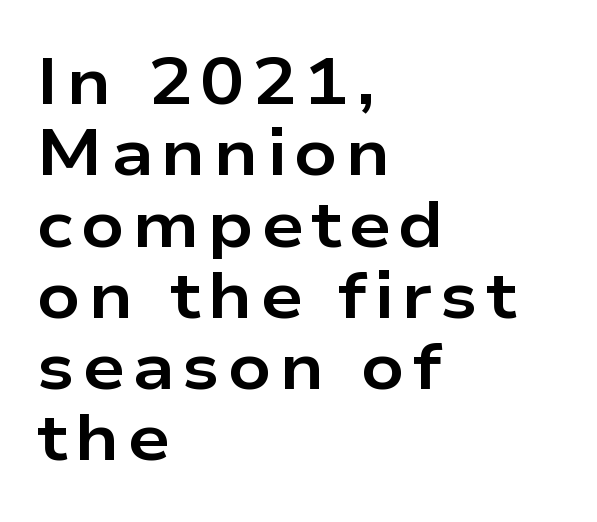
The image shows 66 px bold, wide sans-serif type, upright; set left-aligned, tight line spacing (1.08x), not underlined; low stroke contrast and a medium x-height.
